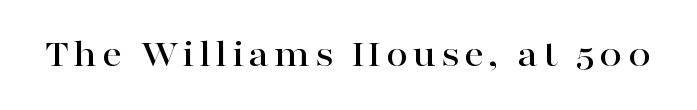
{"serif": "yes", "italic": "no", "width": "wide", "stroke_contrast": "high", "x_height": "medium", "monospaced": "no", "underline": "no", "glyph_px": 39}
